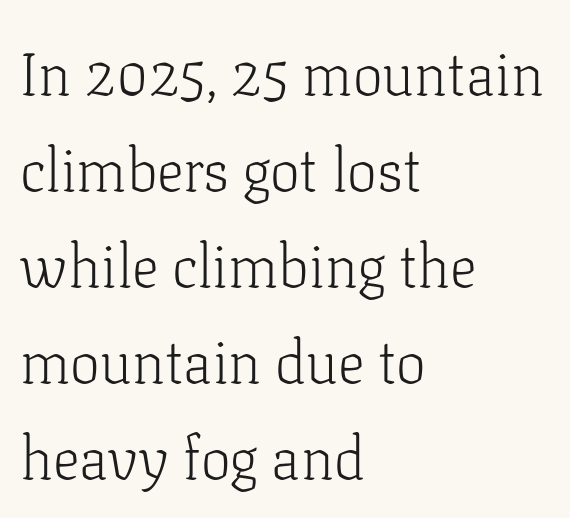
The image shows 60 px light serif type, upright; set left-aligned, normal line spacing (1.6x), normal letter spacing, not underlined; low stroke contrast and a medium x-height.
